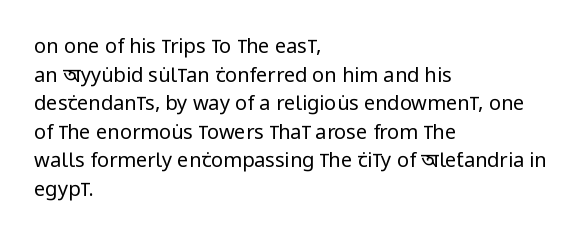
The image shows 20 px text type, upright; set left-aligned, normal line spacing (1.43x), normal letter spacing, not underlined.
